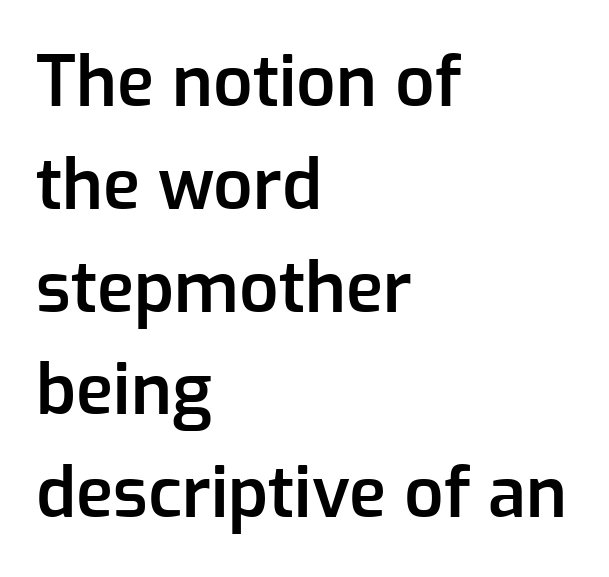
You could not count columns in this text — the font is proportionally spaced. This is roman type, the default non-slanted kind. Each letter's strokes conclude bluntly, with no projecting serifs. The rendering keeps characters at their native spacing. Caption: semibold face, moderately heavy strokes.
